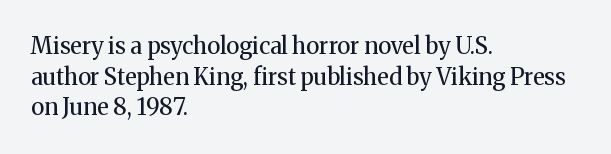
Q: Is the text bold? A: No.
Q: Is the text italic (slanted)? A: No, it is upright.
Q: Is the text underlined? A: No.
Q: How is the paragraph aligned? A: Left-aligned.
Q: Is the spacing between letters normal or unusually wide? A: Normal.
Q: Is the spacing between lines tight, normal or loose? A: Normal.
